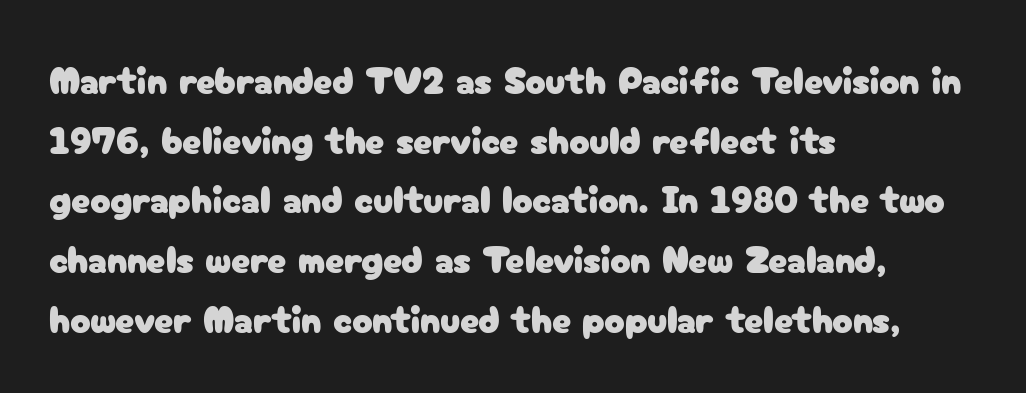
Upright lettering throughout. Line beginnings align vertically; line endings do not. Regarding serifs, this sample does without them. Spacing verdict: proportional, widths tailored to each character. Underline: absent. Words appear dense and cohesive because spacing is normal.
